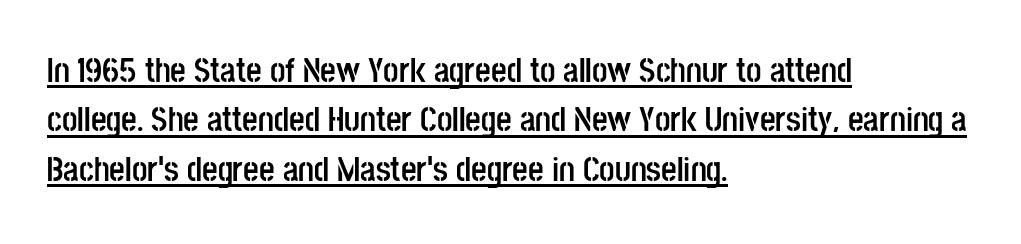
The image shows 34 px semibold, condensed sans-serif type, upright; set left-aligned, normal line spacing (1.45x), normal letter spacing, underlined; low stroke contrast and a large x-height.
